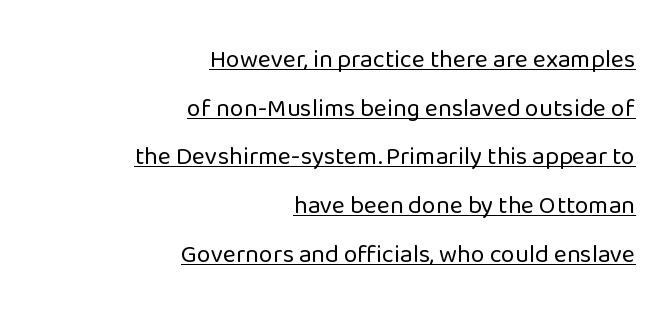
Q: Is the text bold? A: No.
Q: Is the text italic (slanted)? A: No, it is upright.
Q: Is the text underlined? A: Yes.
Q: How is the paragraph aligned? A: Right-aligned.
Q: Is the spacing between letters normal or unusually wide? A: Normal.
Q: Is the spacing between lines tight, normal or loose? A: Loose.
